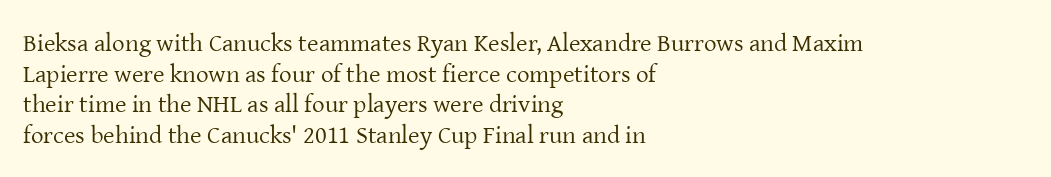
Q: Is the text bold? A: No.
Q: Is the text italic (slanted)? A: No, it is upright.
Q: Is the text underlined? A: No.
Q: How is the paragraph aligned? A: Left-aligned.
Q: Is the spacing between letters normal or unusually wide? A: Normal.
